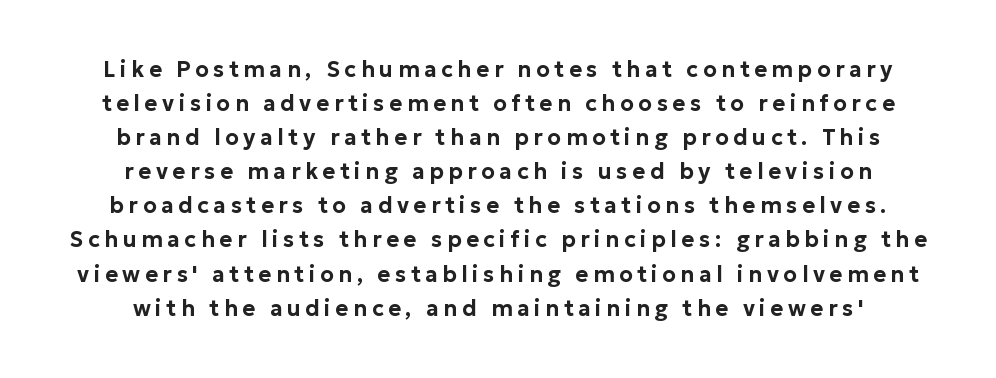
{"italic": "no", "underline": "no", "align": "center", "line_spacing": "normal", "line_spacing_ratio": 1.55, "letter_spacing": "wide", "letter_spacing_em": 0.21, "glyph_px": 22}
